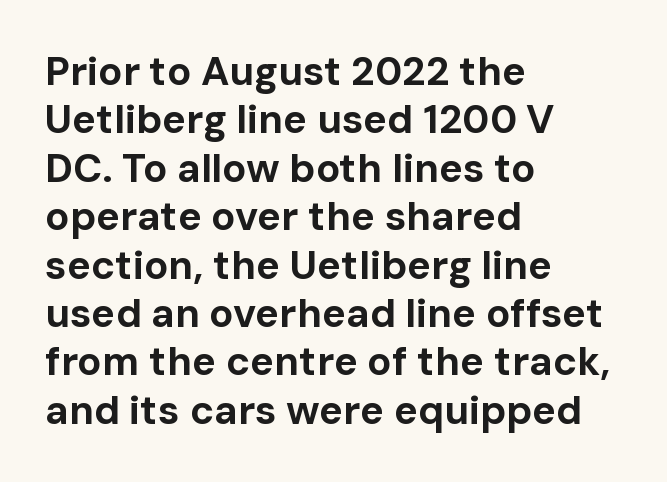
{"serif": "no", "italic": "no", "bold": "yes", "weight": "bold", "width": "normal", "stroke_contrast": "low", "x_height": "medium", "monospaced": "no", "underline": "no", "align": "left", "line_spacing_ratio": 1.21, "letter_spacing": "normal", "letter_spacing_em": 0.0, "glyph_px": 40}
